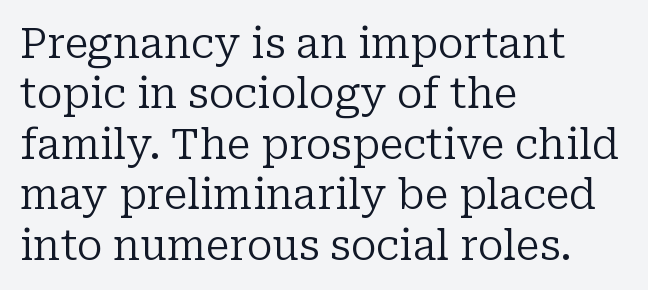
A typesetter would mark this as roman, not italic. Font category for this specimen: serif. Descender tails drop into unmarked territory. Varying glyph widths throughout — classic text-font behaviour.
